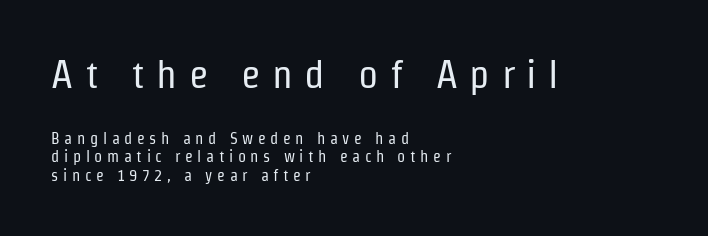
{"serif": "no", "italic": "no", "bold": "no", "weight": "regular", "width": "condensed", "stroke_contrast": "low", "x_height": "medium", "monospaced": "no", "underline": "no", "align": "left", "line_spacing": "tight", "line_spacing_ratio": 1.15, "letter_spacing": "wide", "letter_spacing_em": 0.29, "larger_block": "first", "size_ratio": 2.5, "glyph_px": 40}
